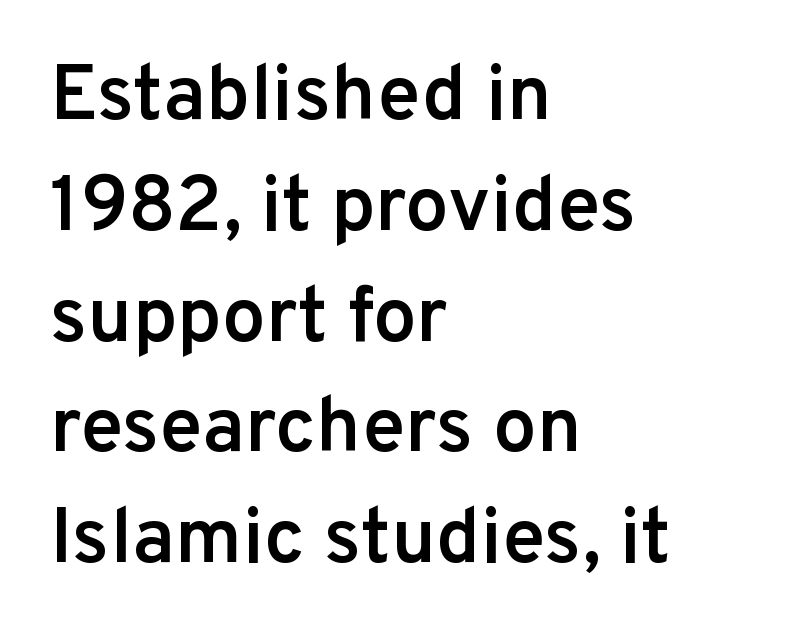
{"serif": "no", "italic": "no", "bold": "semi", "weight": "semibold", "width": "normal", "stroke_contrast": "low", "x_height": "medium", "monospaced": "no", "underline": "no", "align": "left", "line_spacing": "normal", "line_spacing_ratio": 1.42, "letter_spacing": "normal", "letter_spacing_em": 0.0, "glyph_px": 78}
